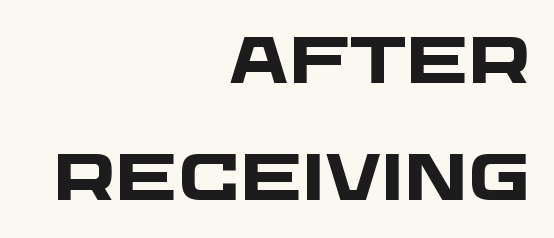
The image shows 66 px heavy, wide sans-serif type; set right-aligned, line spacing 1.78x, normal letter spacing, not underlined; low stroke contrast and a large x-height.
